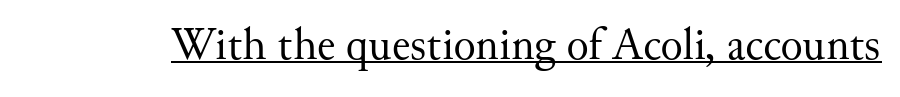
{"serif": "yes", "italic": "no", "bold": "no", "weight": "regular", "width": "normal", "stroke_contrast": "medium", "x_height": "small", "monospaced": "no", "underline": "yes", "letter_spacing": "normal", "letter_spacing_em": 0.0, "glyph_px": 46}
